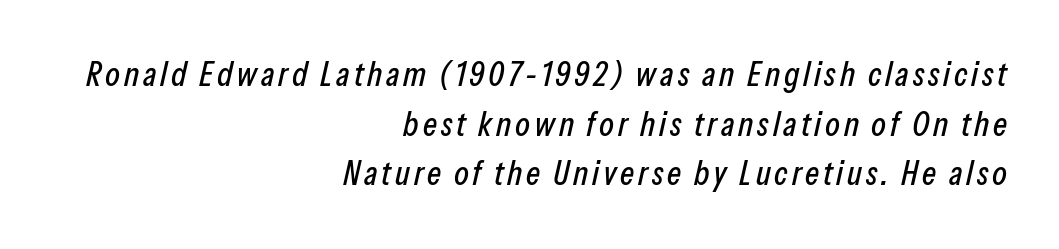
The image shows 34 px condensed type, italic (leaning right); set right-aligned, normal line spacing (1.46x), not underlined; low stroke contrast and a medium x-height.
